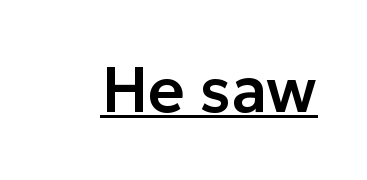
Q: Is the text italic (slanted)? A: No, it is upright.
Q: Is the typeface a serif or a sans-serif typeface? A: Sans-serif.
Q: Is the text underlined? A: Yes.
Q: Is the spacing between letters normal or unusually wide? A: Normal.
Q: Width (condensed, normal, or wide)? A: Normal.
Q: Stroke contrast? A: Low.
Q: x-height? A: Medium.
Q: Monospaced? A: No.
